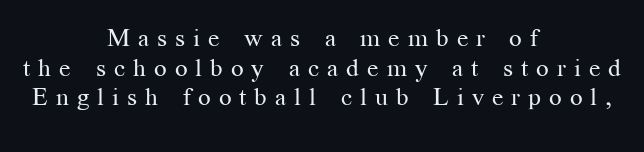
The image shows 25 px text type, upright; set centered, line spacing 1.19x, unusually wide letter spacing (+0.32 em), not underlined.
